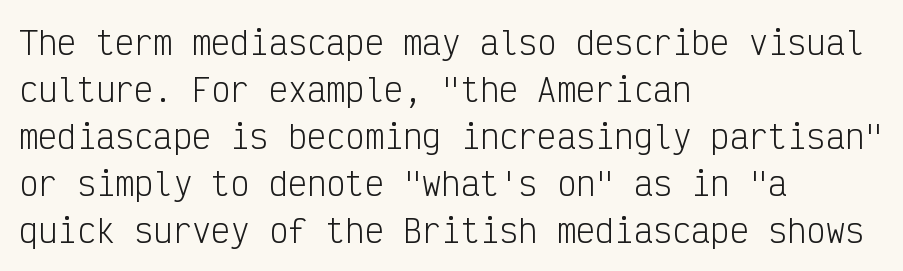
The image shows 32 px light, condensed sans-serif type, upright, monospaced; set left-aligned, normal line spacing (1.47x), normal letter spacing, not underlined; low stroke contrast and a medium x-height.
